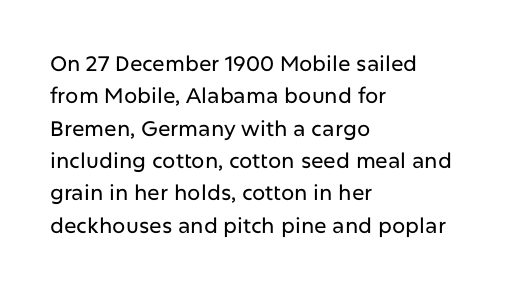
Glyph-to-glyph distance matches everyday printed text. Upright lettering throughout. Notice how descenders clear the ascenders below comfortably — that's standard leading. The strip under each line holds only bare page. Layout note: lines flush left.
